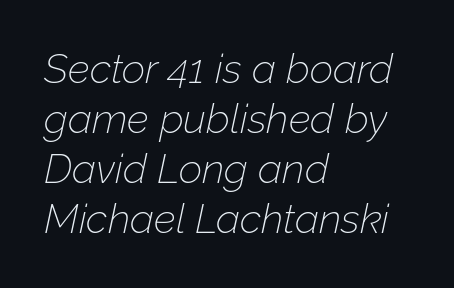
Q: Is the text bold? A: No.
Q: Is the text italic (slanted)? A: Yes, it leans right by about 12 degrees.
Q: Is the text underlined? A: No.
Q: How is the paragraph aligned? A: Left-aligned.
Q: Is the spacing between letters normal or unusually wide? A: Normal.
Q: Width (condensed, normal, or wide)? A: Normal.
Q: Stroke contrast? A: Low.
Q: x-height? A: Medium.
Q: Monospaced? A: No.
